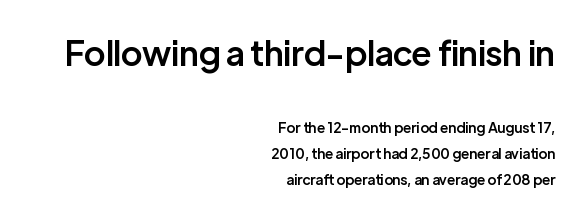
Q: Is the text bold? A: Semi-bold.
Q: Is the text italic (slanted)? A: No, it is upright.
Q: Is the typeface a serif or a sans-serif typeface? A: Sans-serif.
Q: Is the text underlined? A: No.
Q: How is the paragraph aligned? A: Right-aligned.
Q: Is the spacing between letters normal or unusually wide? A: Normal.
Q: Which block of text is set in a larger size, the first (top) or the second (bottom)? A: The first (top) one.
Q: Width (condensed, normal, or wide)? A: Normal.
Q: Stroke contrast? A: Low.
Q: x-height? A: Medium.
Q: Monospaced? A: No.
